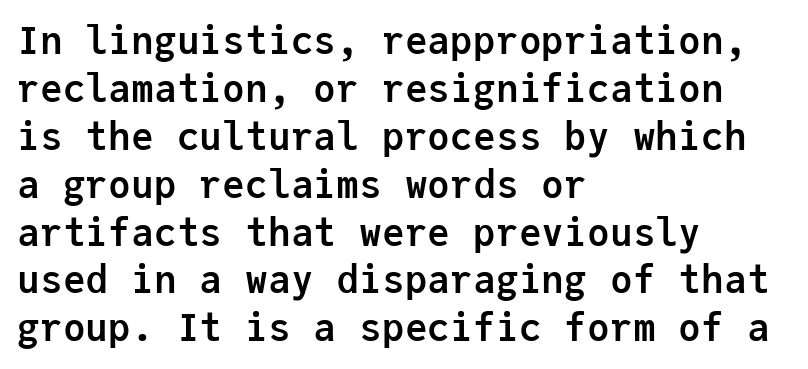
The image shows 38 px semibold sans-serif type, upright, monospaced; set left-aligned, normal line spacing (1.26x), normal letter spacing, not underlined; low stroke contrast and a medium x-height.
